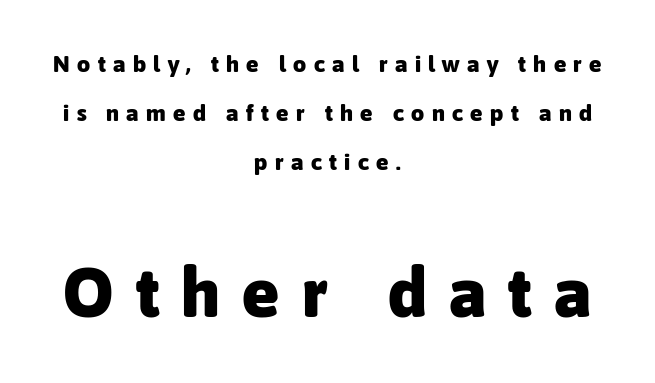
Underline: absent. Top chunk: small. Bottom chunk: large. The lines are spread far apart with generous leading. Horizontal alignment here is central, giving a formal, balanced look. Here the designer chose a conventional face with non-uniform glyph widths. Compared with typical body copy, the letter spacing here is much looser.
